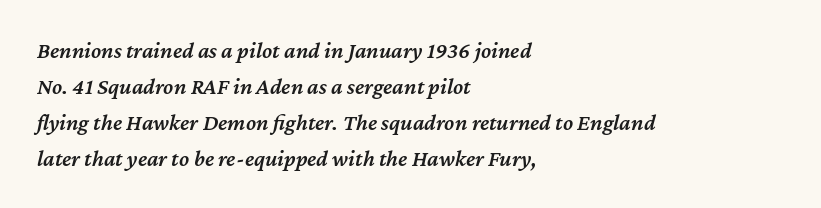
Q: Is the text bold? A: Semi-bold.
Q: Is the text italic (slanted)? A: Yes, it leans right by about 12 degrees.
Q: Is the text underlined? A: No.
Q: How is the paragraph aligned? A: Left-aligned.
Q: Is the spacing between letters normal or unusually wide? A: Normal.
Q: Is the spacing between lines tight, normal or loose? A: Normal.
